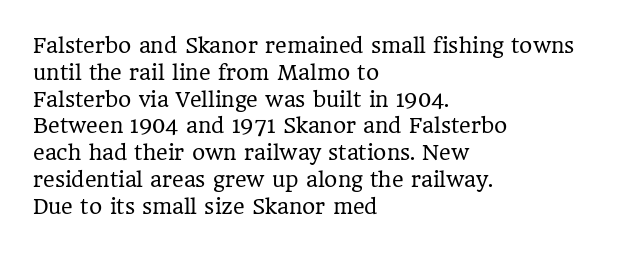
Unlike italic type, these characters show no tilt at all. Honestly, there is no underline to notice here at all. The ragged edge is on the right, which tells us the setting is flush left. Tracking here is standard; glyphs follow each other at the usual distance.
